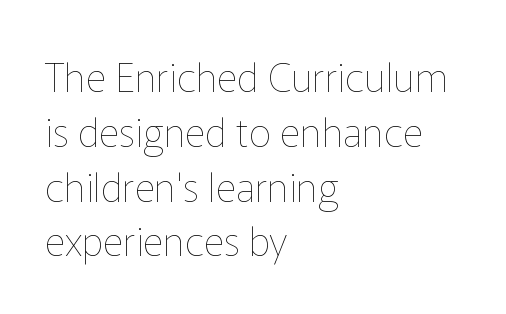
The area under the type is left untouched. Look at the tracking — it's just the regular setting, nothing added. Is there any slant? The stems are plumb. Line spacing here is normal. The letterforms sit at book weight or below.
